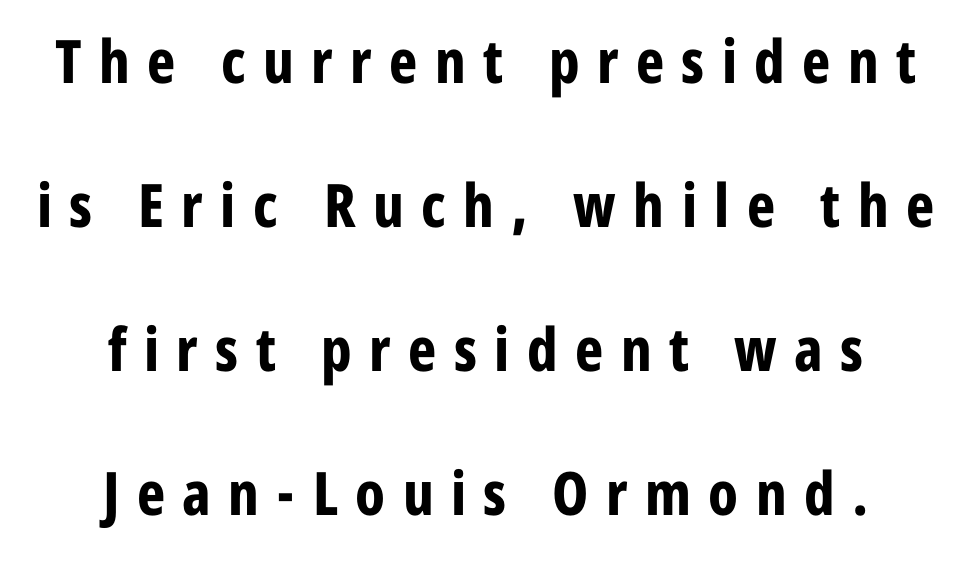
Q: Is the text bold? A: Yes.
Q: Is the text italic (slanted)? A: No, it is upright.
Q: Is the typeface a serif or a sans-serif typeface? A: Sans-serif.
Q: Is the text underlined? A: No.
Q: How is the paragraph aligned? A: Centered.
Q: Is the spacing between letters normal or unusually wide? A: Unusually wide.
Q: Is the spacing between lines tight, normal or loose? A: Loose.
Q: Width (condensed, normal, or wide)? A: Condensed.
Q: Stroke contrast? A: Low.
Q: x-height? A: Medium.
Q: Monospaced? A: No.
